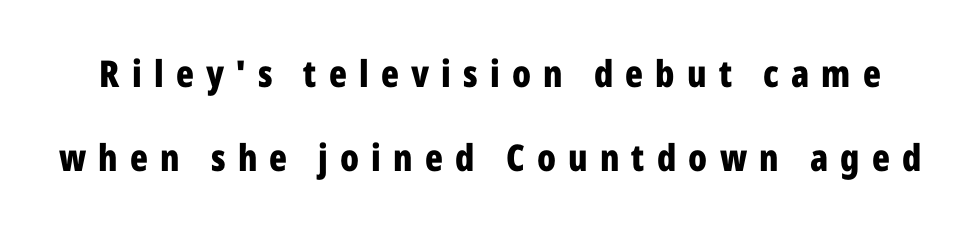
The image shows 37 px bold, condensed sans-serif type, upright; set loose line spacing (2.28x), unusually wide letter spacing (+0.33 em), not underlined; low stroke contrast and a medium x-height.
